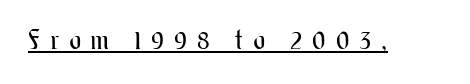
Q: Is the text bold? A: No.
Q: Is the text italic (slanted)? A: No, it is upright.
Q: Is the text underlined? A: Yes.
Q: Is the spacing between letters normal or unusually wide? A: Unusually wide.
